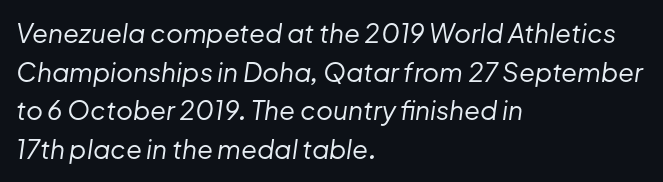
{"italic": "yes", "lean": "right", "slant_degrees": 8, "bold": "no", "underline": "no", "align": "left", "line_spacing": "normal", "line_spacing_ratio": 1.49, "letter_spacing": "normal", "letter_spacing_em": 0.0, "glyph_px": 26}
